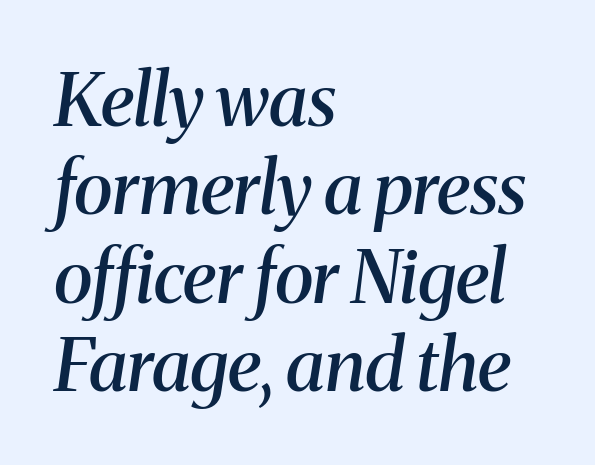
Alignment: flush left. Underlining? Definitely not there. The line texture is even and compact thanks to regular tracking. Stems and bowls a touch heavier than normal — semibold. Unlike a clean sans, this face finishes its strokes with serifs.
